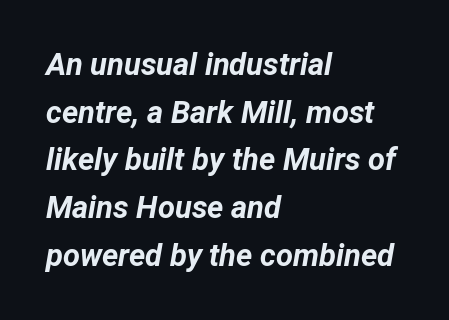
The image shows 31 px bold type, italic (leaning right); set left-aligned, normal line spacing (1.54x), normal letter spacing, not underlined; low stroke contrast and a medium x-height.
